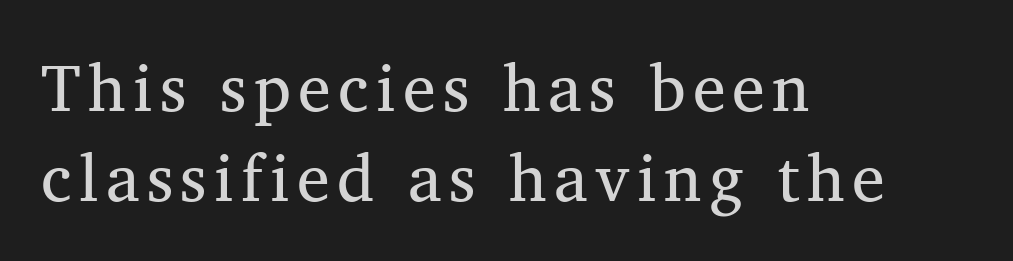
{"serif": "yes", "italic": "no", "bold": "no", "weight": "regular", "width": "normal", "stroke_contrast": "medium", "x_height": "medium", "monospaced": "no", "underline": "no", "align": "left", "line_spacing": "normal", "line_spacing_ratio": 1.37, "glyph_px": 66}
